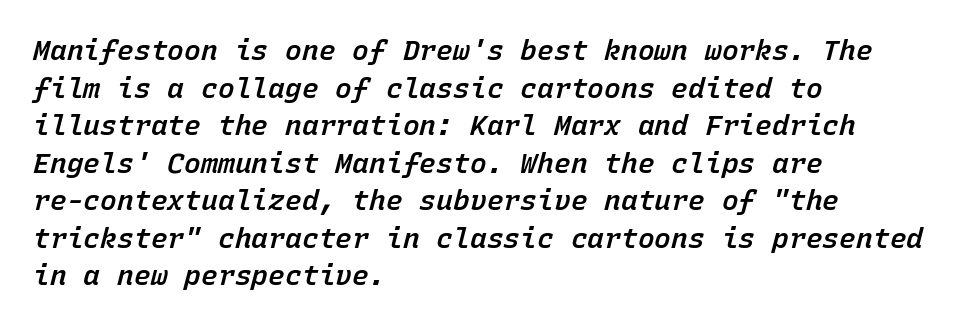
Q: Is the text bold? A: Semi-bold.
Q: Is the text italic (slanted)? A: Yes, it leans right by about 15 degrees.
Q: Is the text underlined? A: No.
Q: How is the paragraph aligned? A: Left-aligned.
Q: Is the spacing between letters normal or unusually wide? A: Normal.
Q: Is the spacing between lines tight, normal or loose? A: Normal.
Q: Width (condensed, normal, or wide)? A: Normal.
Q: Stroke contrast? A: Low.
Q: x-height? A: Medium.
Q: Monospaced? A: Yes.
